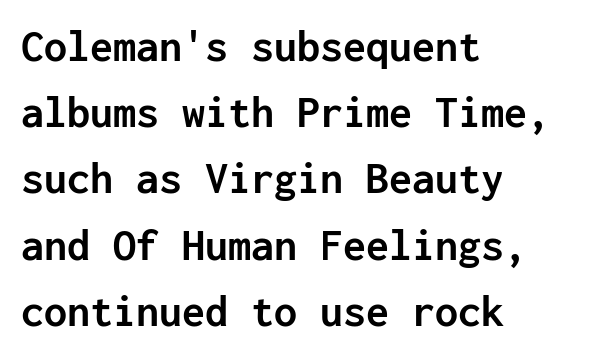
Q: Is the text bold? A: Yes.
Q: Is the text italic (slanted)? A: No, it is upright.
Q: Is the typeface a serif or a sans-serif typeface? A: Sans-serif.
Q: Is the text underlined? A: No.
Q: How is the paragraph aligned? A: Left-aligned.
Q: Is the spacing between letters normal or unusually wide? A: Normal.
Q: Is the spacing between lines tight, normal or loose? A: Normal.
Q: Width (condensed, normal, or wide)? A: Normal.
Q: Stroke contrast? A: Low.
Q: x-height? A: Medium.
Q: Monospaced? A: Yes.
